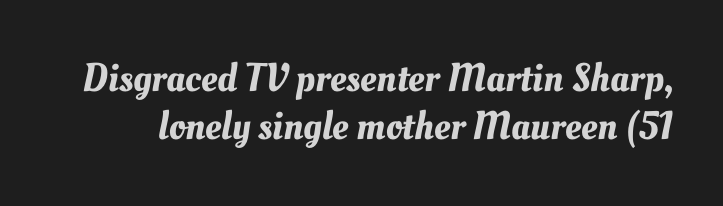
Just letters on the line, the space beneath them empty. Standard letterfit; no display-style spreading of the glyphs. The passage shown is typed in a proportional face where columns would drift.
